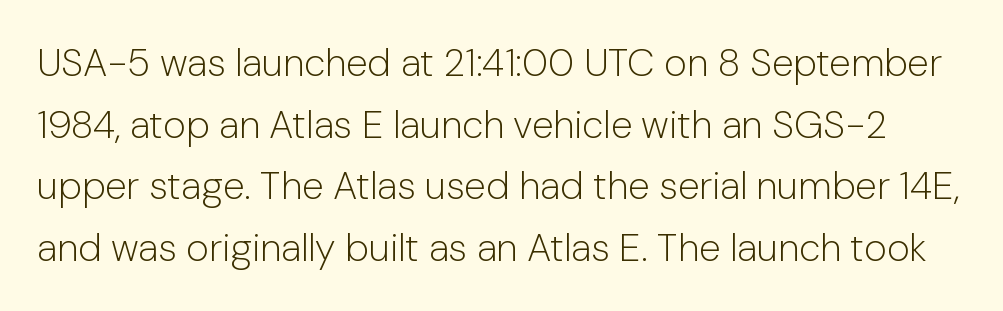
{"serif": "no", "italic": "no", "bold": "no", "weight": "light", "width": "normal", "stroke_contrast": "low", "x_height": "medium", "monospaced": "no", "underline": "no", "line_spacing": "normal", "line_spacing_ratio": 1.58, "letter_spacing": "normal", "letter_spacing_em": 0.0, "glyph_px": 39}
